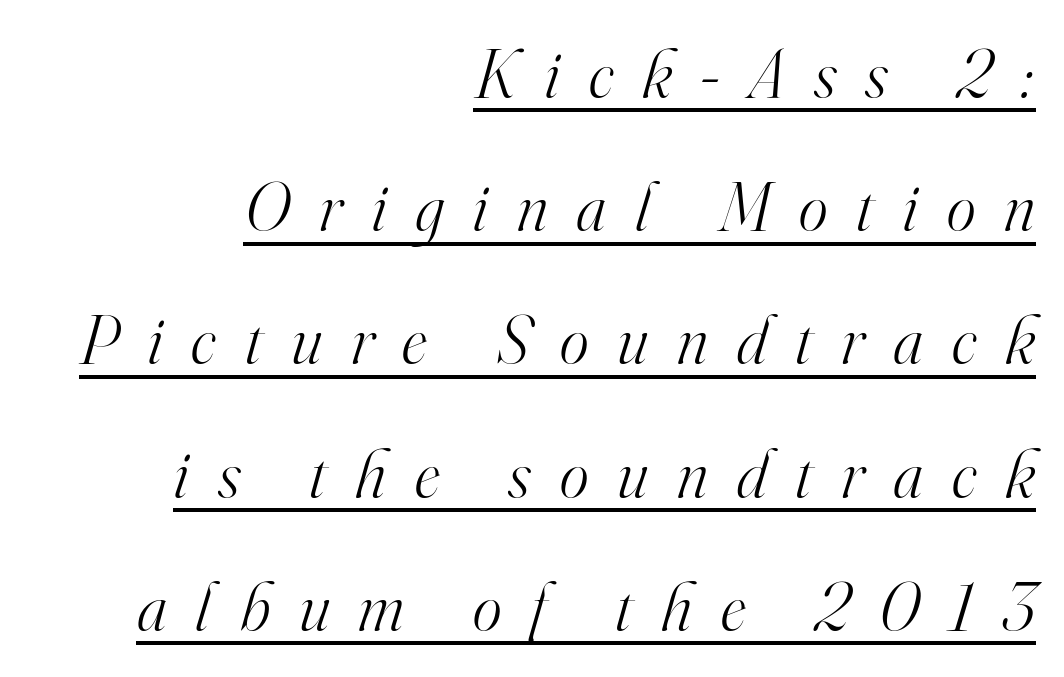
{"serif": "yes", "italic": "yes", "lean": "right", "slant_degrees": 16, "bold": "no", "weight": "light", "width": "normal", "stroke_contrast": "high", "x_height": "small", "monospaced": "no", "underline": "yes", "align": "right", "line_spacing": "loose", "line_spacing_ratio": 1.93, "letter_spacing": "wide", "letter_spacing_em": 0.42, "glyph_px": 69}
